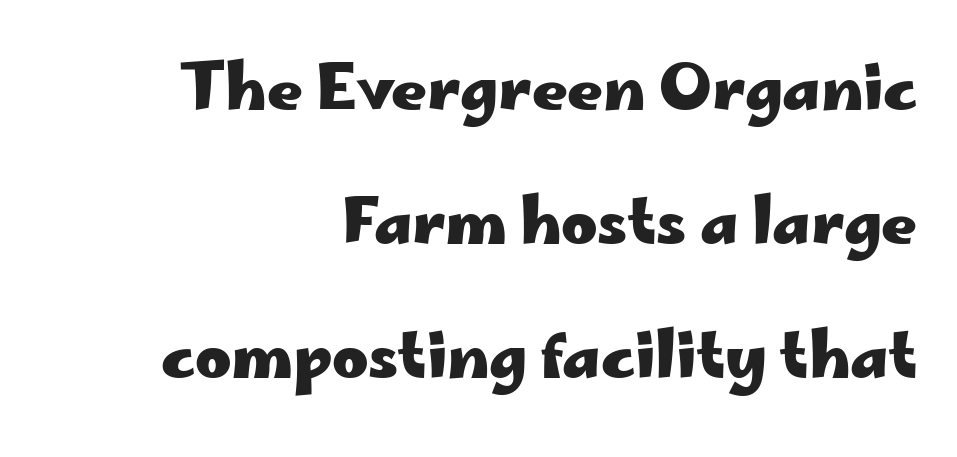
{"serif": "no", "italic": "no", "bold": "yes", "weight": "heavy", "width": "wide", "stroke_contrast": "low", "x_height": "small", "monospaced": "no", "underline": "no", "align": "right", "line_spacing": "loose", "line_spacing_ratio": 2.16, "letter_spacing": "normal", "letter_spacing_em": 0.0, "glyph_px": 62}
